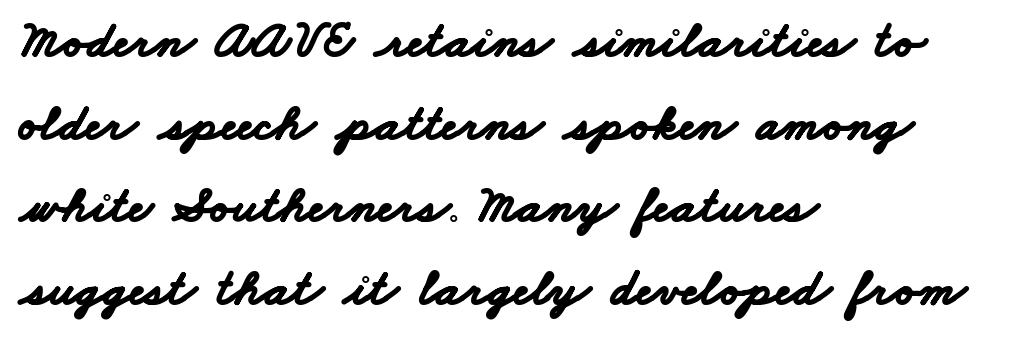
Q: Is the text bold? A: Yes.
Q: Is the typeface a serif or a sans-serif typeface? A: Sans-serif.
Q: Is the text underlined? A: No.
Q: How is the paragraph aligned? A: Left-aligned.
Q: Is the spacing between letters normal or unusually wide? A: Normal.
Q: Is the spacing between lines tight, normal or loose? A: Normal.
Q: Width (condensed, normal, or wide)? A: Wide.
Q: Stroke contrast? A: Low.
Q: x-height? A: Small.
Q: Monospaced? A: No.
